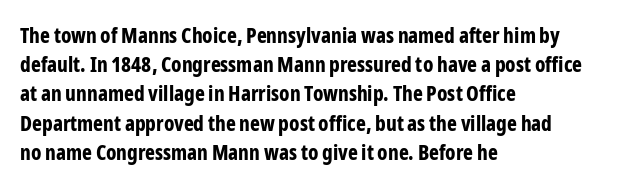
When letters stand straight like this, we call the style roman or upright. Line starts are locked; line ends wander. Quick note: underline off. Words appear dense and cohesive because spacing is normal. A normal amount of white space separates one row of letters from the next.
